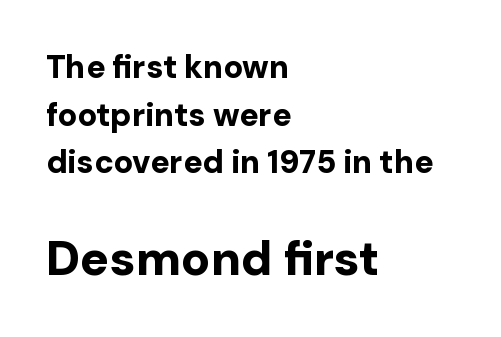
Varying glyph widths throughout — classic text-font behaviour. Rule under the text: the space is simply empty. The lettering stays uniformly vertical, giving the passage a roman look. Type size steps up from the first block to the second. Interline gaps are of average width in this sample. Each line starts at the same left margin while the right side varies.
